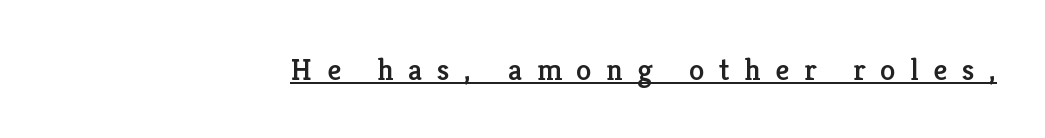
Q: Is the text italic (slanted)? A: No, it is upright.
Q: Is the typeface a serif or a sans-serif typeface? A: Serif.
Q: Is the text underlined? A: Yes.
Q: How is the paragraph aligned? A: Right-aligned.
Q: Is the spacing between letters normal or unusually wide? A: Unusually wide.
Q: Width (condensed, normal, or wide)? A: Normal.
Q: Stroke contrast? A: Low.
Q: x-height? A: Medium.
Q: Monospaced? A: No.
